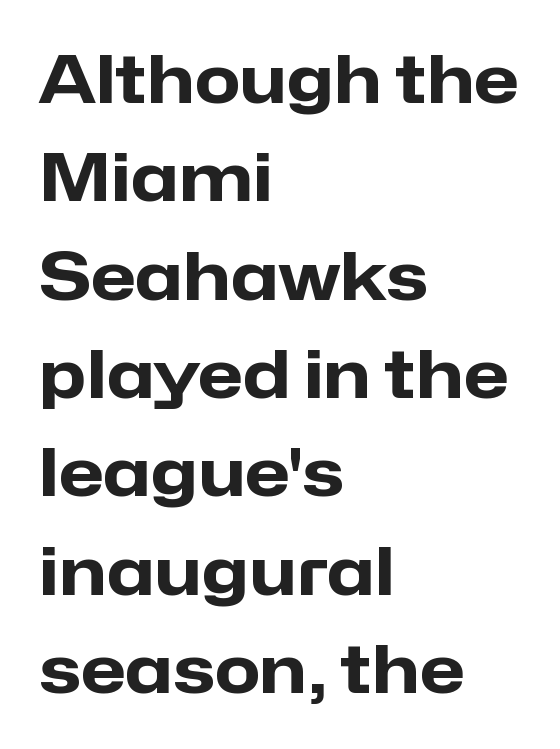
{"serif": "no", "italic": "no", "bold": "yes", "weight": "heavy", "width": "normal", "stroke_contrast": "low", "x_height": "medium", "monospaced": "no", "underline": "no", "align": "left", "line_spacing": "normal", "line_spacing_ratio": 1.49, "letter_spacing": "normal", "letter_spacing_em": 0.0, "glyph_px": 66}
